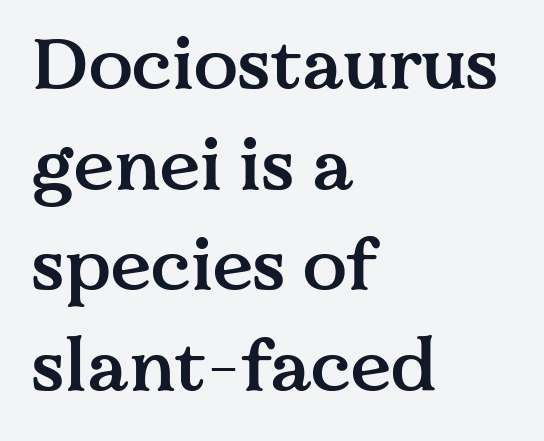
Q: Is the text bold? A: Semi-bold.
Q: Is the text italic (slanted)? A: No, it is upright.
Q: Is the typeface a serif or a sans-serif typeface? A: Serif.
Q: Is the text underlined? A: No.
Q: How is the paragraph aligned? A: Left-aligned.
Q: Is the spacing between letters normal or unusually wide? A: Normal.
Q: Is the spacing between lines tight, normal or loose? A: Normal.
Q: Width (condensed, normal, or wide)? A: Normal.
Q: Stroke contrast? A: Medium.
Q: x-height? A: Medium.
Q: Monospaced? A: No.
